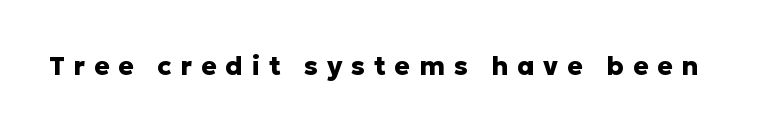
The image shows 26 px bold type, upright; set unusually wide letter spacing (+0.34 em), not underlined.
